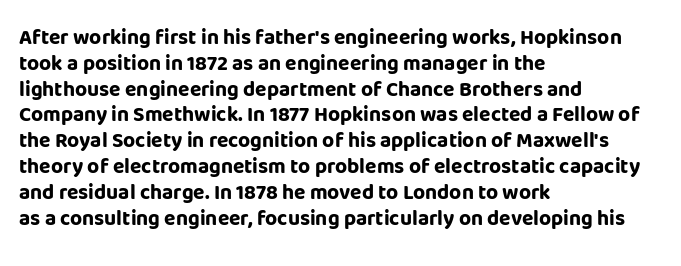
Q: Is the text bold? A: Yes.
Q: Is the text italic (slanted)? A: No, it is upright.
Q: Is the text underlined? A: No.
Q: How is the paragraph aligned? A: Left-aligned.
Q: Is the spacing between letters normal or unusually wide? A: Normal.
